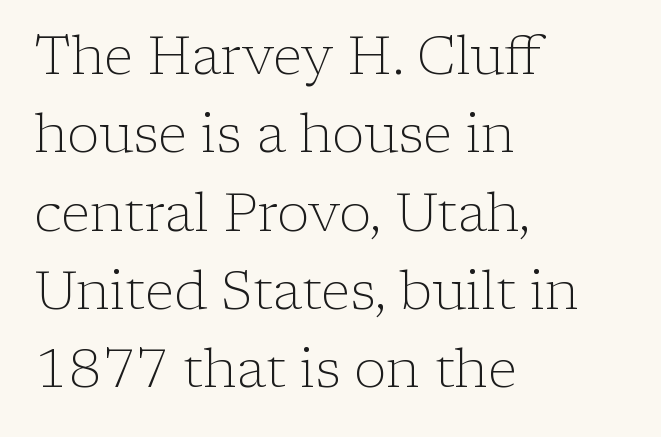
Every row of glyphs begins at an identical x-position on the left. Classification — serif. Bare-footed words on every line. The rendering keeps characters at their native spacing. A normal amount of white space separates one row of letters from the next. The strokes are not fattened; the text isn't bold.
